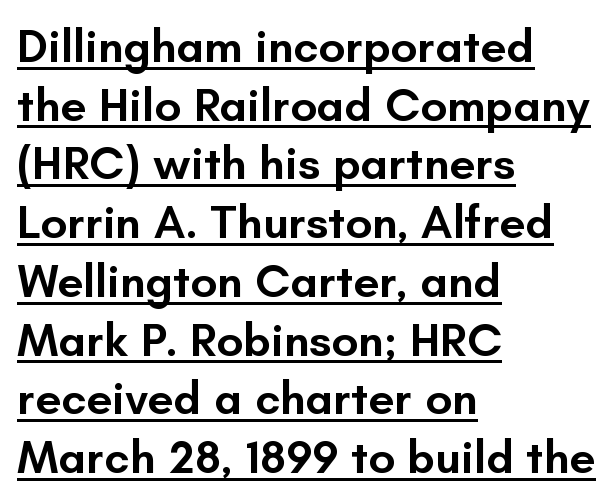
The image shows 47 px semibold sans-serif type, upright; set left-aligned, normal line spacing (1.25x), normal letter spacing, underlined; low stroke contrast and a small x-height.
